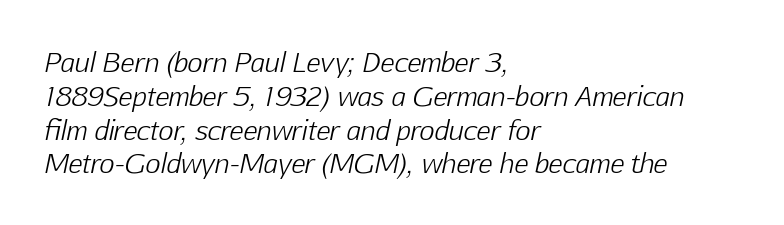
Which margin do the lines hug? The left one — the right edge is uneven. The typesetting does not lean heavy: it is not bold. Unmarked baselines from the first word to the last. The gaps between neighbouring characters are ordinary and unremarkable. Regarding leading, the lines here are spaced in the standard way.
